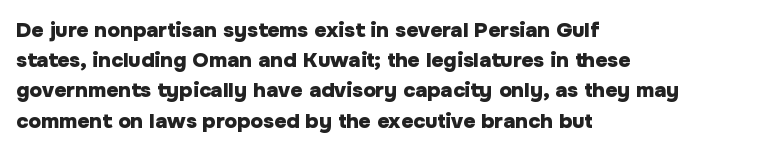
Q: Is the text bold? A: Yes.
Q: Is the text italic (slanted)? A: No, it is upright.
Q: Is the text underlined? A: No.
Q: How is the paragraph aligned? A: Left-aligned.
Q: Is the spacing between letters normal or unusually wide? A: Normal.
Q: Is the spacing between lines tight, normal or loose? A: Normal.
